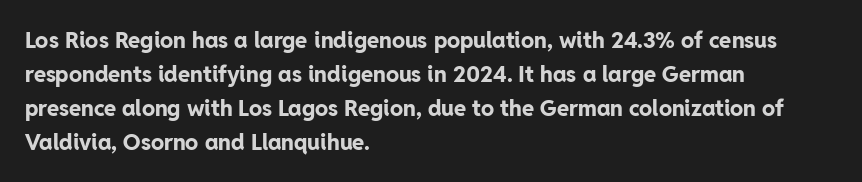
The lettering holds an erect, upright posture throughout. No word sits above an underline. Thick stems and heavy bowls — unmistakably bold. How are the letters spaced? Ordinarily, with no added tracking. Line beginnings align vertically; line endings do not.
